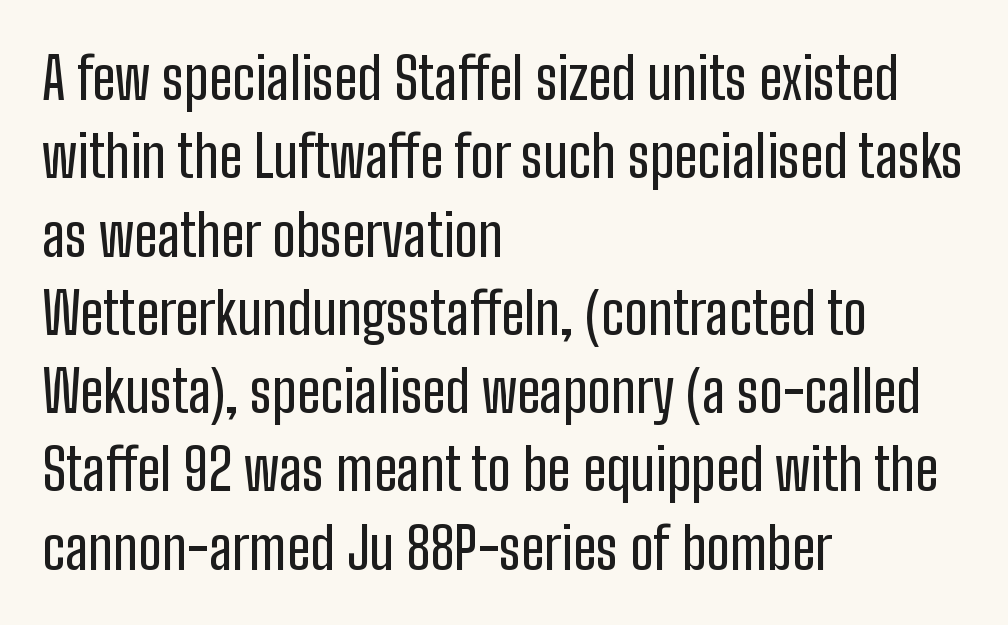
The image shows 58 px condensed sans-serif type, upright; set left-aligned, normal line spacing (1.35x), normal letter spacing, not underlined; low stroke contrast and a medium x-height.
